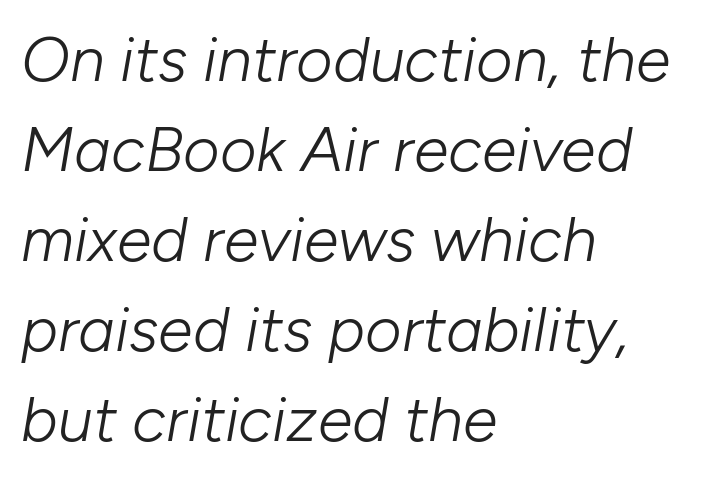
{"italic": "yes", "lean": "right", "slant_degrees": 10, "bold": "no", "weight": "light", "width": "normal", "stroke_contrast": "low", "x_height": "medium", "monospaced": "no", "underline": "no", "align": "left", "line_spacing": "normal", "line_spacing_ratio": 1.43, "letter_spacing": "normal", "letter_spacing_em": 0.0, "glyph_px": 63}
